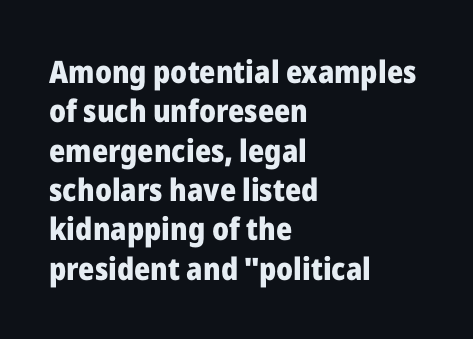
Q: Is the text bold? A: Yes.
Q: Is the text italic (slanted)? A: No, it is upright.
Q: Is the typeface a serif or a sans-serif typeface? A: Sans-serif.
Q: Is the text underlined? A: No.
Q: How is the paragraph aligned? A: Left-aligned.
Q: Is the spacing between letters normal or unusually wide? A: Normal.
Q: Is the spacing between lines tight, normal or loose? A: Normal.
Q: Width (condensed, normal, or wide)? A: Normal.
Q: Stroke contrast? A: Low.
Q: x-height? A: Medium.
Q: Monospaced? A: No.
